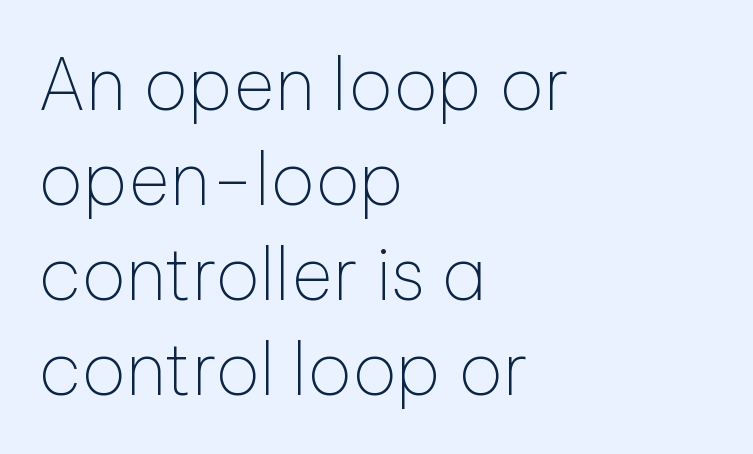
{"serif": "no", "italic": "no", "bold": "no", "weight": "thin", "width": "normal", "stroke_contrast": "low", "x_height": "medium", "monospaced": "no", "underline": "no", "align": "left", "line_spacing": "normal", "line_spacing_ratio": 1.32, "letter_spacing": "normal", "letter_spacing_em": 0.0, "glyph_px": 72}
